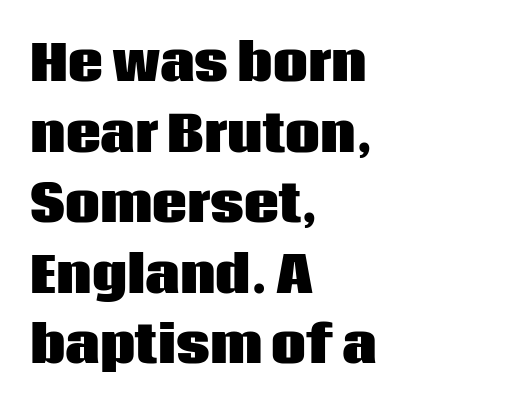
The image shows 49 px heavy sans-serif type, upright; set left-aligned, normal line spacing (1.44x), normal letter spacing, not underlined; low stroke contrast and a large x-height.
